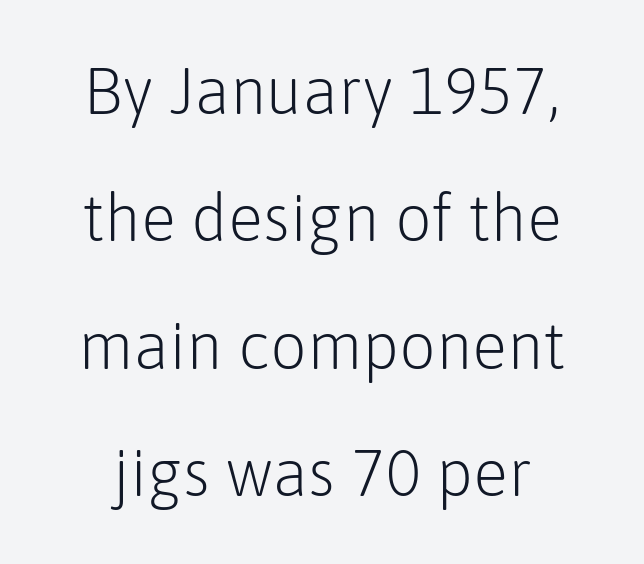
A quiet, ordinary-to-light weight characterises the typeface. The baseline area is clear. The passage shown is typed in a proportional face where columns would drift. Each letter's strokes conclude bluntly, with no projecting serifs. Caption: standard tracking, unaltered.
